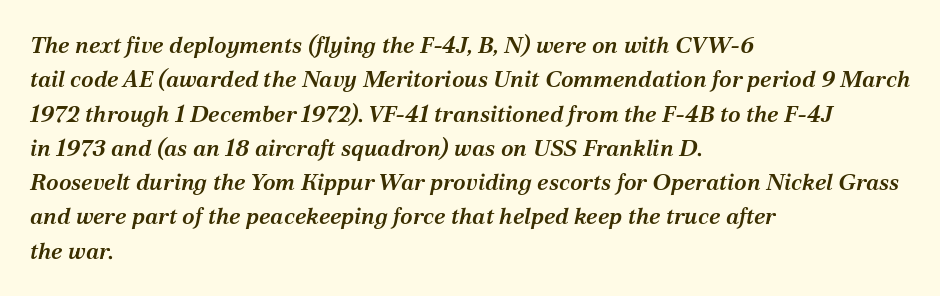
Honestly, the row spacing looks completely unremarkable. Italic? Definitely — the glyphs are oblique. The glyphs are unaccompanied by any horizontal stroke below them. Is the block centered? No — it sits flush against the left margin.
